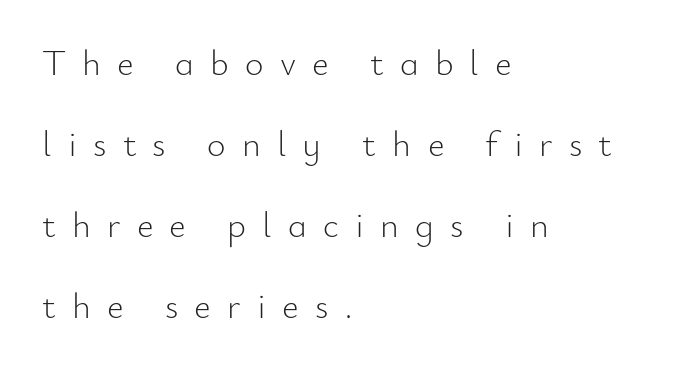
The image shows 36 px light sans-serif type, upright; set left-aligned, loose line spacing (2.25x), unusually wide letter spacing (+0.45 em), not underlined; low stroke contrast and a small x-height.
